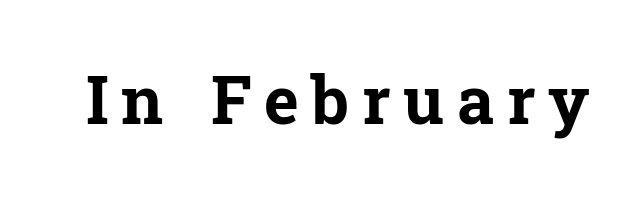
{"serif": "yes", "italic": "no", "bold": "yes", "weight": "bold", "width": "normal", "stroke_contrast": "low", "x_height": "medium", "monospaced": "no", "underline": "no", "glyph_px": 66}
